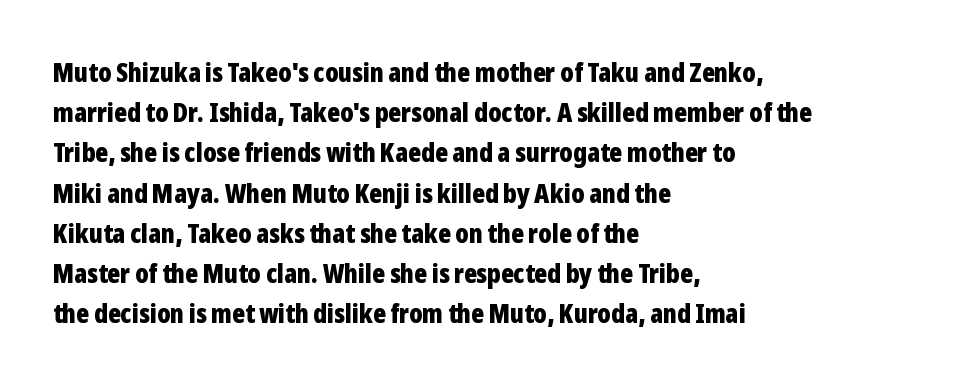
The rag falls on the right side of this text block. The axis of the letterforms is exactly vertical. Descender tails drop into unmarked territory. Inter-character spacing is left at the font's built-in metrics. Heavy, bold letterforms.
